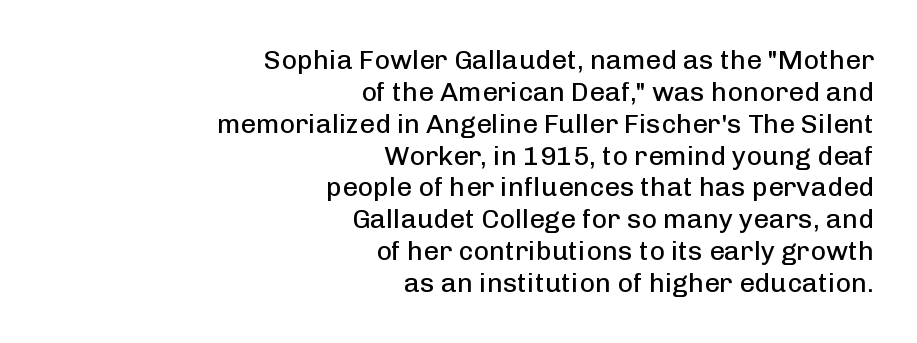
No extra ink here — the face is not bold. The zone under the glyphs is completely vacant. These lines were composed using upright roman letters. The rendering anchors every line to the right-hand side. A typesetter would call this zero additional tracking.
